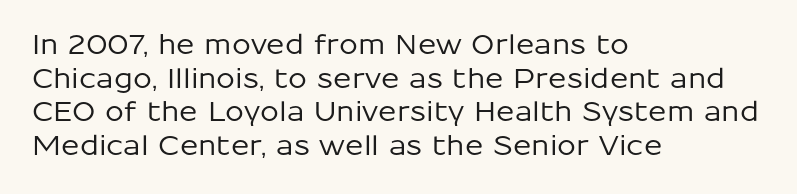
This is the regular roman posture of the typeface. Does extra space separate the letters? No, they use regular spacing. One-word summary of the alignment: left. How would I describe the line gaps? Plain and ordinary.
